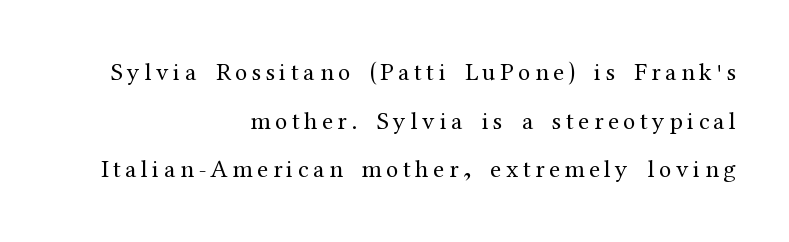
The image shows 25 px text type, upright; set right-aligned, loose line spacing (1.95x), not underlined.
